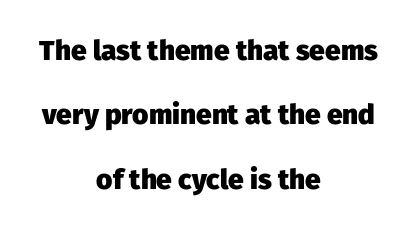
{"serif": "no", "italic": "no", "bold": "yes", "weight": "heavy", "width": "normal", "stroke_contrast": "low", "x_height": "medium", "monospaced": "no", "underline": "no", "align": "center", "line_spacing": "loose", "line_spacing_ratio": 2.3, "letter_spacing": "normal", "letter_spacing_em": 0.0, "glyph_px": 28}
